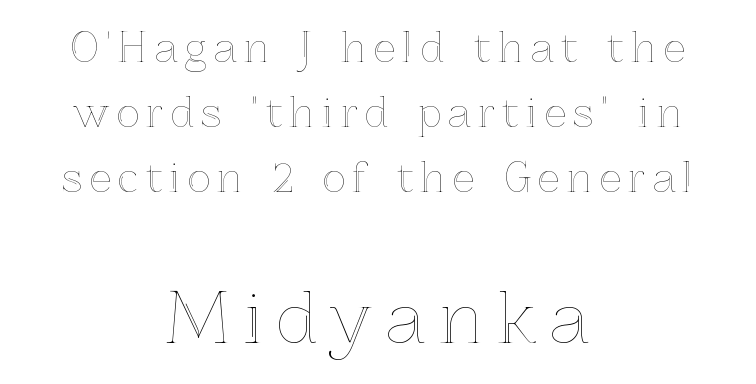
{"italic": "no", "width": "normal", "x_height": "medium", "monospaced": "no", "underline": "no", "align": "center", "line_spacing": "normal", "line_spacing_ratio": 1.67, "larger_block": "second", "size_ratio": 1.77, "glyph_px": 69}
